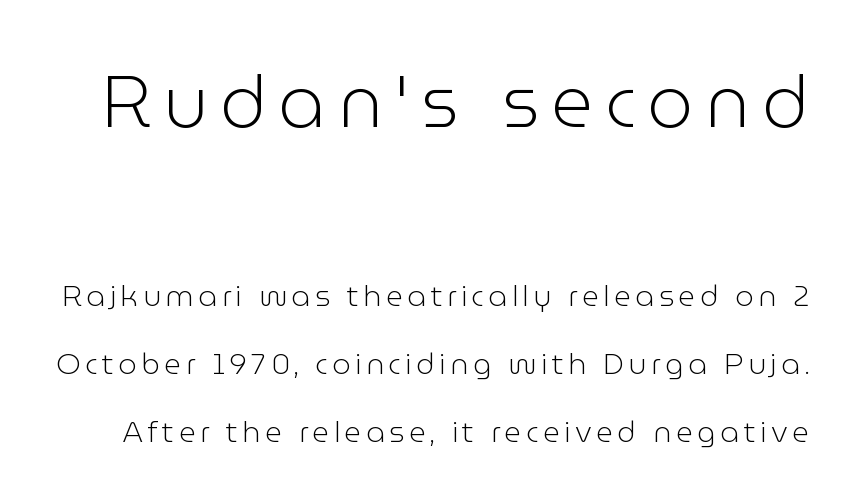
Q: Is the text bold? A: No.
Q: Is the text italic (slanted)? A: No, it is upright.
Q: Is the typeface a serif or a sans-serif typeface? A: Sans-serif.
Q: Is the text underlined? A: No.
Q: Is the spacing between lines tight, normal or loose? A: Loose.
Q: Which block of text is set in a larger size, the first (top) or the second (bottom)? A: The first (top) one.
Q: Width (condensed, normal, or wide)? A: Normal.
Q: Stroke contrast? A: Low.
Q: x-height? A: Medium.
Q: Monospaced? A: No.
